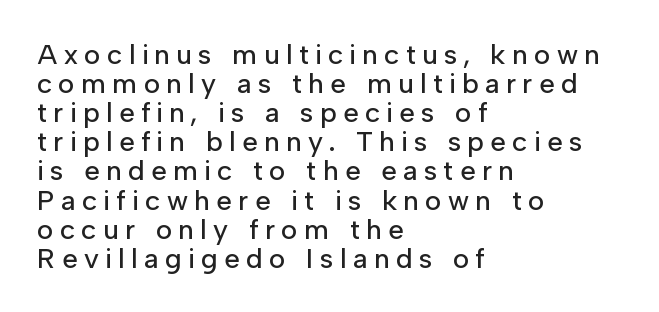
Underline: absent. Grotesque or geometric, the face here clearly has no serifs. The letters are spread apart with noticeably loose tracking. The passage is arranged the way most books set body copy — flush left.
